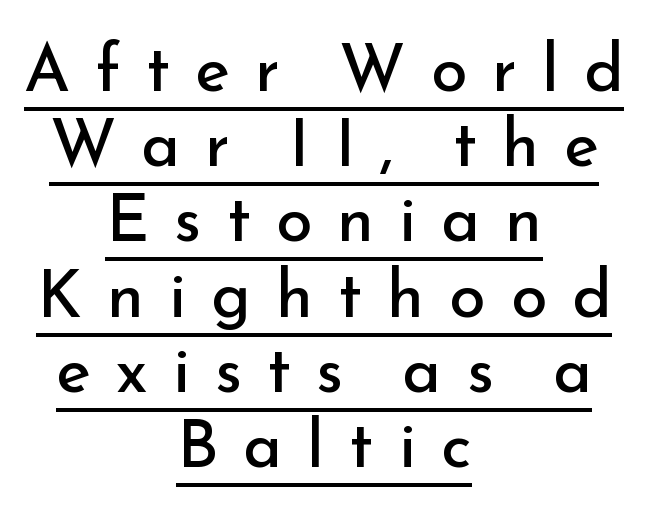
{"serif": "no", "italic": "no", "bold": "no", "weight": "regular", "width": "normal", "stroke_contrast": "low", "x_height": "small", "monospaced": "no", "underline": "yes", "align": "center", "line_spacing": "tight", "line_spacing_ratio": 1.14, "letter_spacing": "wide", "letter_spacing_em": 0.38, "glyph_px": 66}
